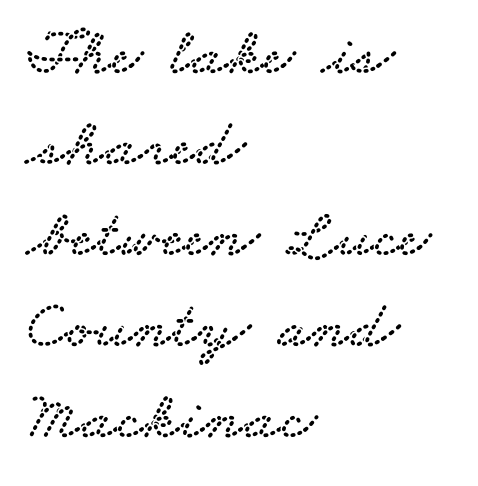
A classic flush-left, rag-right setting is used for this passage. Summary of vertical rhythm: regular, with standard interline spacing. A typesetter would label this face a serif. This sample has the flowing, uneven cadence of proportional lettering. Underline: absent. Between one letter and the next there's only the usual sliver of space.
